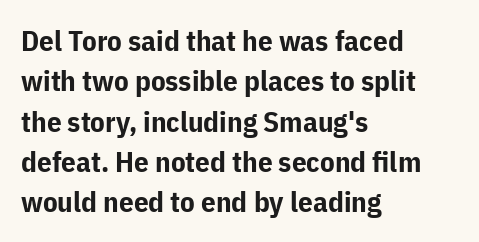
The image shows 29 px bold sans-serif type, upright; set left-aligned, normal line spacing (1.39x), normal letter spacing, not underlined; low stroke contrast and a medium x-height.
